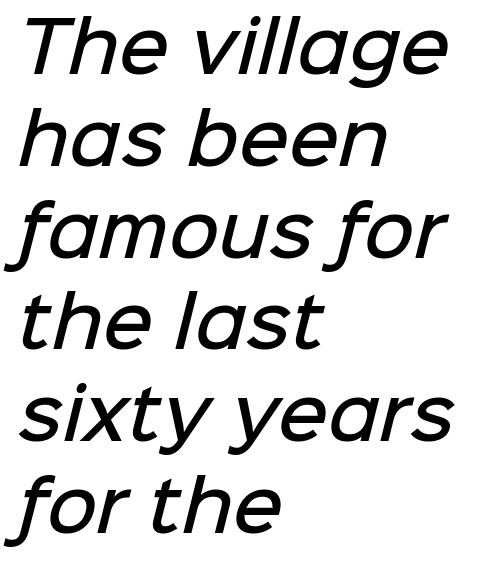
These words are printed semibold, heavier than regular yet not bold. Has an underline been added? It has not. Here the designer chose a conventional face with non-uniform glyph widths. Students, note that the glyphs here touch the page at normal intervals.
